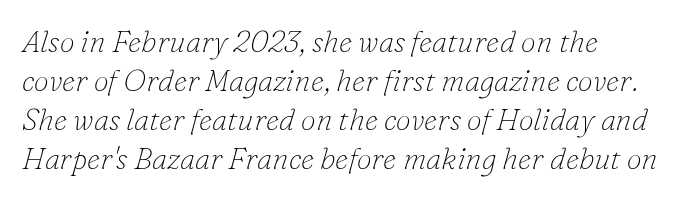
A clean baseline with only descenders dipping below it. The passage shown is typed in a proportional face where columns would drift. A student would call this left alignment; a typographer would say flush left, rag right. The specimen reads as italic at a glance. Is the stroke heavy? The answer is a plain regular-or-lighter.
